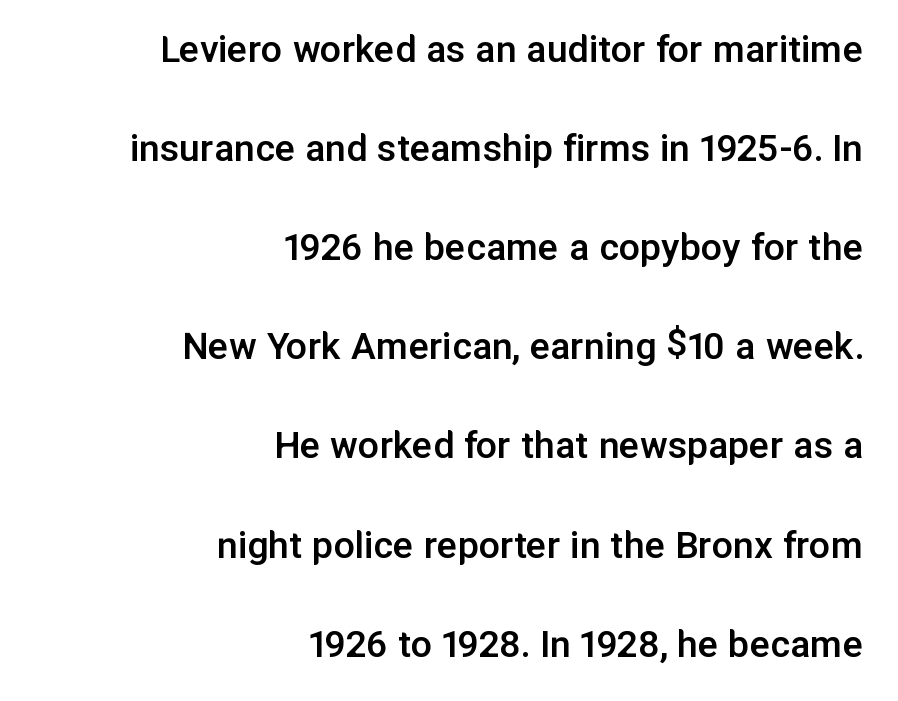
{"serif": "no", "italic": "no", "bold": "semi", "weight": "semibold", "width": "normal", "stroke_contrast": "low", "x_height": "medium", "monospaced": "no", "underline": "no", "align": "right", "line_spacing": "loose", "line_spacing_ratio": 2.36, "letter_spacing": "normal", "letter_spacing_em": 0.0, "glyph_px": 42}
